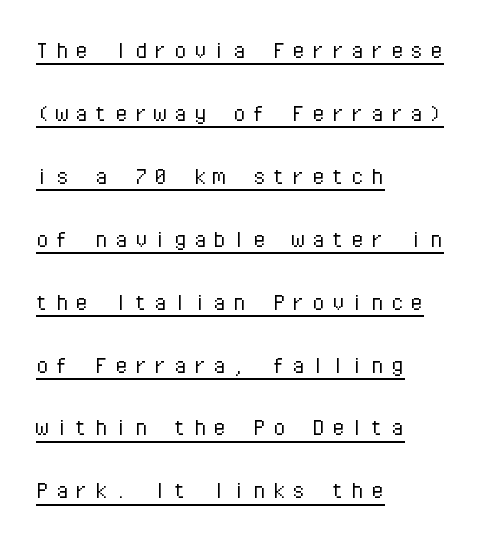
Q: Is the text bold? A: No.
Q: Is the text italic (slanted)? A: No, it is upright.
Q: Is the text underlined? A: Yes.
Q: How is the paragraph aligned? A: Left-aligned.
Q: Is the spacing between letters normal or unusually wide? A: Unusually wide.
Q: Is the spacing between lines tight, normal or loose? A: Loose.
